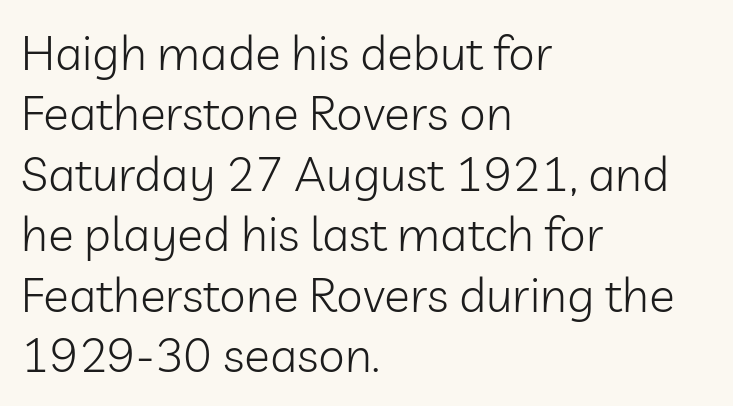
Each letter's strokes conclude bluntly, with no projecting serifs. Does extra space separate the letters? No, they use regular spacing. Bare-footed words on every line. Looks like regular typesetting: each glyph gets only the width it needs. All the whitespace from short lines collects on the right.
